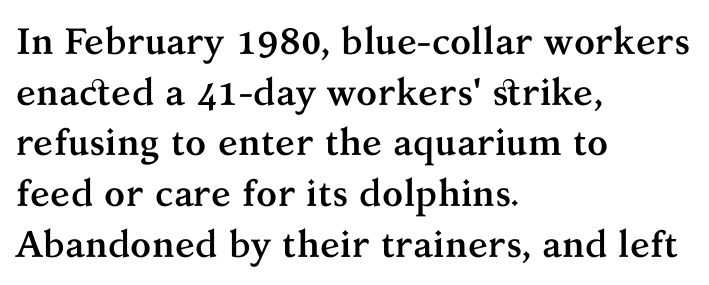
Q: Is the text bold? A: Yes.
Q: Is the text italic (slanted)? A: No, it is upright.
Q: Is the typeface a serif or a sans-serif typeface? A: Serif.
Q: Is the text underlined? A: No.
Q: How is the paragraph aligned? A: Left-aligned.
Q: Is the spacing between letters normal or unusually wide? A: Normal.
Q: Is the spacing between lines tight, normal or loose? A: Normal.
Q: Width (condensed, normal, or wide)? A: Normal.
Q: Stroke contrast? A: Medium.
Q: x-height? A: Medium.
Q: Monospaced? A: No.
